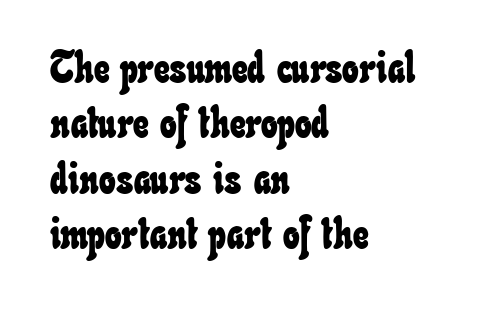
{"width": "condensed", "stroke_contrast": "low", "x_height": "small", "monospaced": "no", "underline": "no", "align": "left", "line_spacing": "normal", "line_spacing_ratio": 1.26, "letter_spacing": "normal", "letter_spacing_em": 0.0, "glyph_px": 44}
